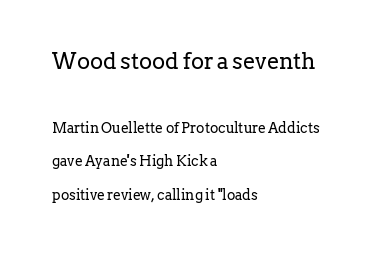
Weight: not bold — regular or lighter. A great deal of white space separates one row of letters from the next. A typesetter would mark this as roman, not italic. The paragraph shown leans on its left margin.
